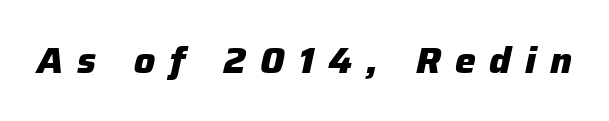
Weight: bold. The gaps between neighbouring characters are conspicuously large. Each letter keeps its own natural width here, so spacing adapts to shape. Any mark beneath the type? The region is blank.
